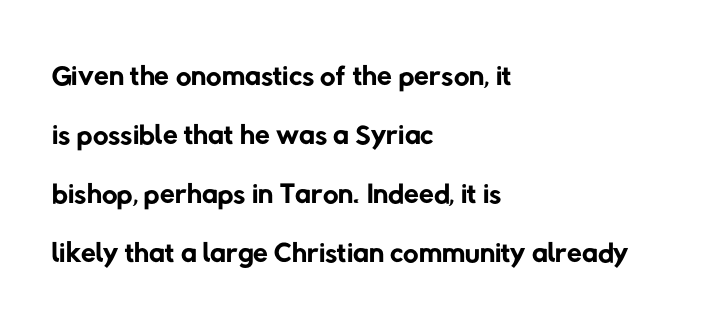
Q: Is the text bold? A: No.
Q: Is the typeface a serif or a sans-serif typeface? A: Sans-serif.
Q: Is the text underlined? A: No.
Q: How is the paragraph aligned? A: Left-aligned.
Q: Is the spacing between letters normal or unusually wide? A: Normal.
Q: Is the spacing between lines tight, normal or loose? A: Normal.
Q: Width (condensed, normal, or wide)? A: Normal.
Q: Stroke contrast? A: Low.
Q: x-height? A: Medium.
Q: Monospaced? A: No.
